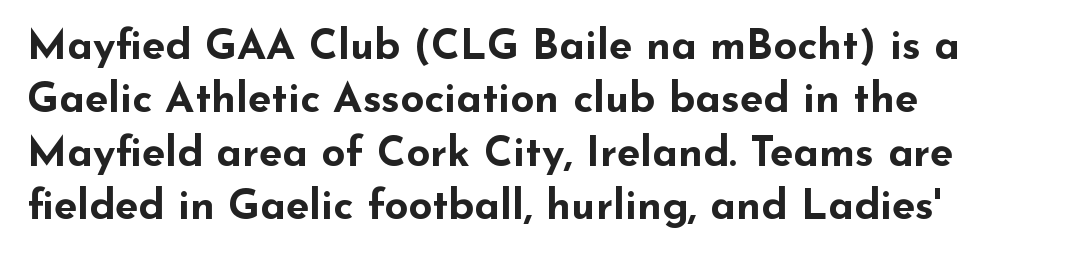
Q: Is the text bold? A: Yes.
Q: Is the text italic (slanted)? A: No, it is upright.
Q: Is the typeface a serif or a sans-serif typeface? A: Sans-serif.
Q: Is the text underlined? A: No.
Q: How is the paragraph aligned? A: Left-aligned.
Q: Is the spacing between letters normal or unusually wide? A: Normal.
Q: Is the spacing between lines tight, normal or loose? A: Normal.
Q: Width (condensed, normal, or wide)? A: Wide.
Q: Stroke contrast? A: Low.
Q: x-height? A: Small.
Q: Monospaced? A: No.
